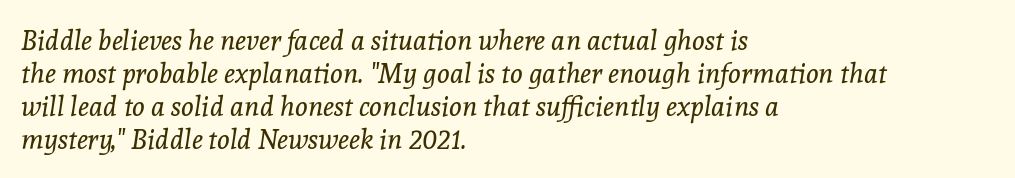
Q: Is the text bold? A: No.
Q: Is the text italic (slanted)? A: Yes, it leans right by about 8 degrees.
Q: Is the text underlined? A: No.
Q: How is the paragraph aligned? A: Left-aligned.
Q: Is the spacing between letters normal or unusually wide? A: Normal.
